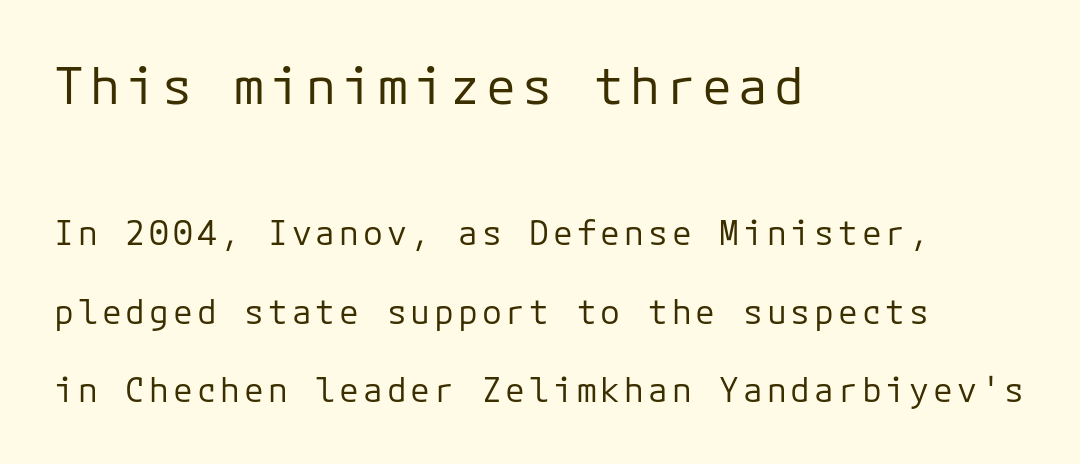
Stroke thickness stays within the range of a standard reading face or lighter. The space directly below the letters is spotless. The letters stand upright; this is a roman face. Are there feet on the stems? There aren't — it's a sans. A great deal of white space separates one row of letters from the next.
